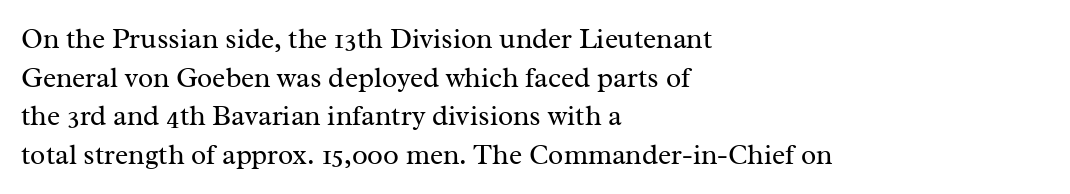
Each letter keeps its own natural width here, so spacing adapts to shape. The weight tops out at a normal text grade. A typesetter would label this face a serif. The line-height multiplier appears to be the usual default. This sample uses an upright cut, with every glyph sitting square on the baseline.
